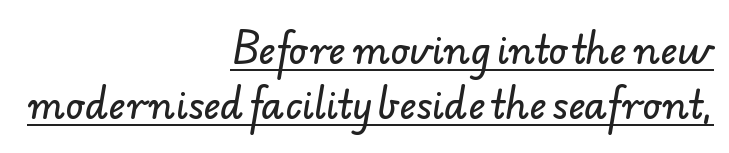
The horizontal fit of the characters is conventional and even. Think of a printed novel: that variable character pitch is what you see here. Each new line begins a customary step beneath the previous one. These lines are set flush right with a ragged left edge. Check where the strokes stop: nothing finishes them off — pure sans.
